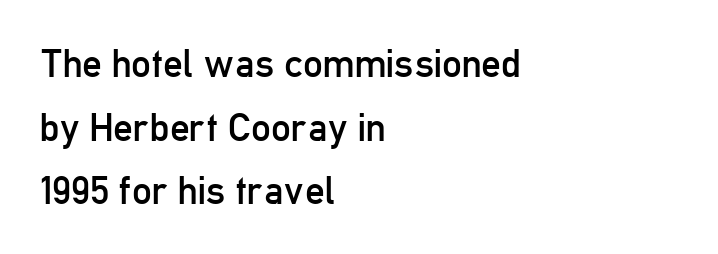
Quick note: interline space is typical. Note the varied advance widths — an 'i' is clearly narrower than an 'm'. Unlike italic type, these characters show no tilt at all. The passage shown is not bold in any degree. Honestly, the letter spacing is just normal — you wouldn't notice it. Clear beneath every line of the passage.
